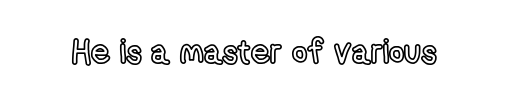
Upright lettering throughout. Anything drawn beneath the words? Only blank space. Looks like regular typesetting: each glyph gets only the width it needs. Between one letter and the next there's only the usual sliver of space.
